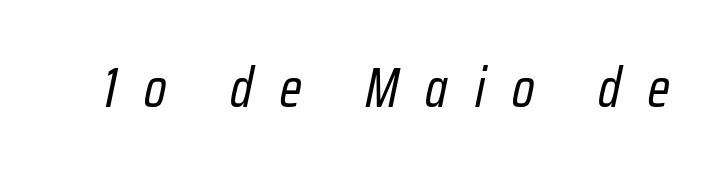
{"italic": "yes", "lean": "right", "slant_degrees": 12, "bold": "no", "weight": "regular", "width": "condensed", "stroke_contrast": "low", "x_height": "medium", "monospaced": "no", "underline": "no", "letter_spacing": "wide", "letter_spacing_em": 0.49, "glyph_px": 55}
